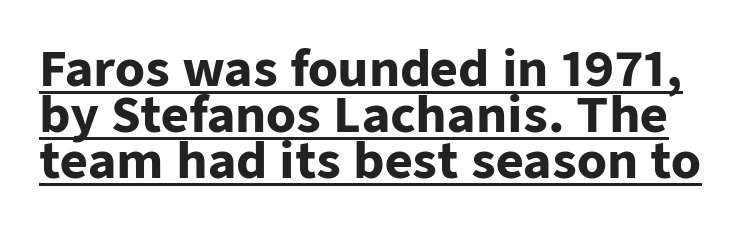
The image shows 48 px heavy sans-serif type, upright; set tight line spacing (0.96x), normal letter spacing, underlined; low stroke contrast and a medium x-height.
